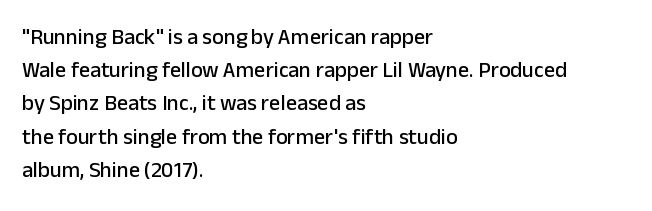
These lines keep a tight, regular rhythm from letter to letter. Vertical spacing — default. No word sits above an underline. The setting favours the left margin, as ordinary paragraphs usually do. The font's upright variant was chosen for this text.
